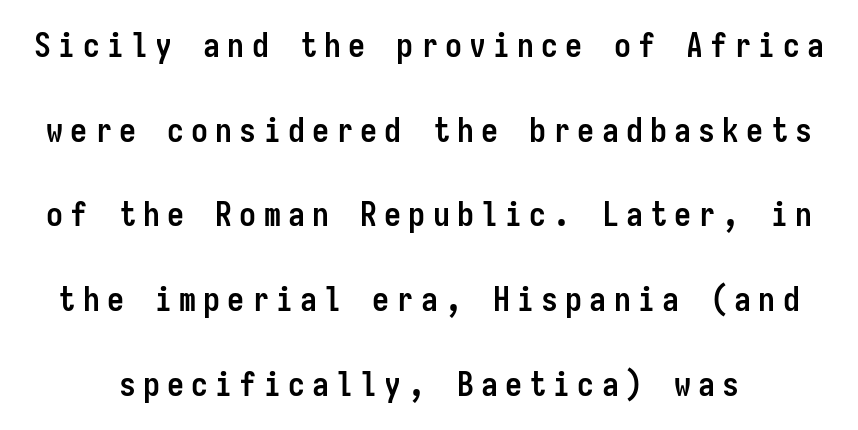
The image shows 34 px semibold, condensed sans-serif type, upright, monospaced; set loose line spacing (2.49x), unusually wide letter spacing (+0.21 em), not underlined; low stroke contrast and a medium x-height.
